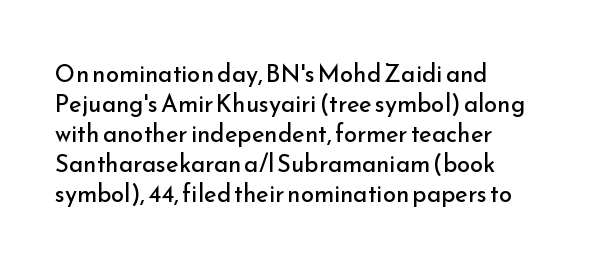
{"italic": "no", "bold": "no", "underline": "no", "align": "left", "line_spacing": "normal", "line_spacing_ratio": 1.25, "letter_spacing": "normal", "letter_spacing_em": 0.0, "glyph_px": 24}
